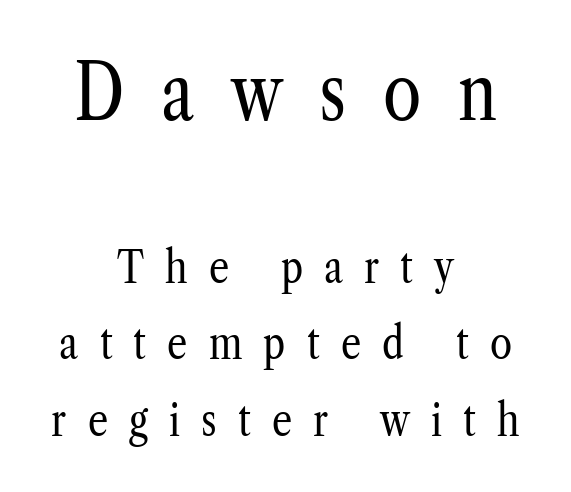
Q: Is the text bold? A: No.
Q: Is the text italic (slanted)? A: No, it is upright.
Q: Is the typeface a serif or a sans-serif typeface? A: Serif.
Q: Is the text underlined? A: No.
Q: How is the paragraph aligned? A: Centered.
Q: Is the spacing between letters normal or unusually wide? A: Unusually wide.
Q: Is the spacing between lines tight, normal or loose? A: Normal.
Q: Which block of text is set in a larger size, the first (top) or the second (bottom)? A: The first (top) one.
Q: Width (condensed, normal, or wide)? A: Condensed.
Q: Stroke contrast? A: Low.
Q: x-height? A: Medium.
Q: Monospaced? A: No.
